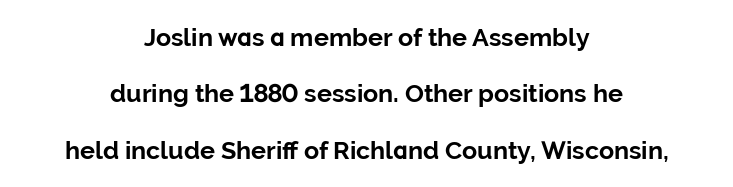
The image shows 25 px bold type, upright; set centered, loose line spacing (2.26x), normal letter spacing, not underlined.
